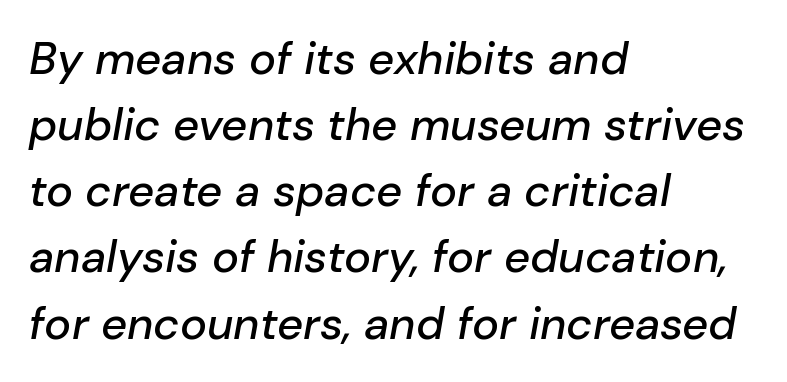
The image shows 45 px text type, italic (leaning right); set left-aligned, normal line spacing (1.47x), normal letter spacing, not underlined; low stroke contrast and a medium x-height.
